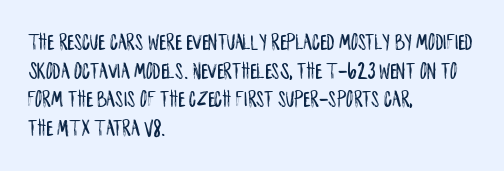
Quick note: not italic, upright. The letters sit at their default tracking, neither squeezed nor spread. The space between consecutive lines is moderate. This sample is left-justified, so line endings fall wherever the words run out. The string is rendered with underlining switched off.
